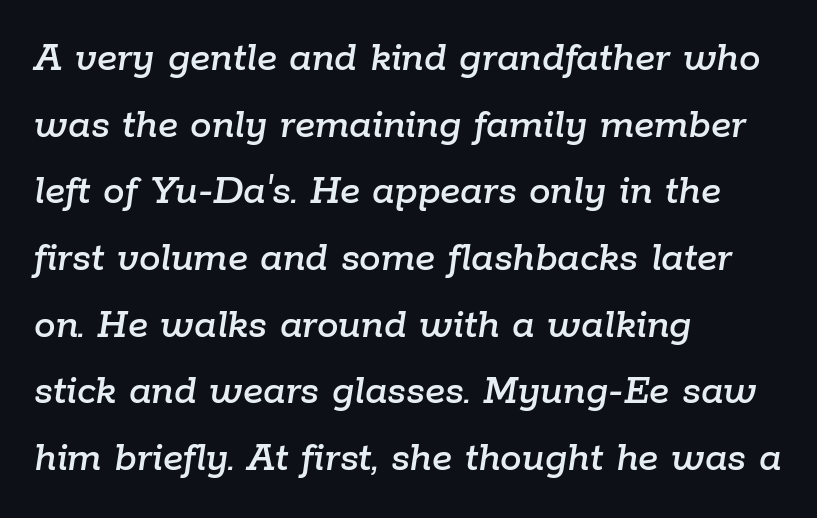
Q: Is the text italic (slanted)? A: Yes, it leans right by about 9 degrees.
Q: Is the text underlined? A: No.
Q: How is the paragraph aligned? A: Left-aligned.
Q: Is the spacing between letters normal or unusually wide? A: Normal.
Q: Is the spacing between lines tight, normal or loose? A: Normal.
Q: Width (condensed, normal, or wide)? A: Normal.
Q: Stroke contrast? A: Low.
Q: x-height? A: Medium.
Q: Monospaced? A: No.
